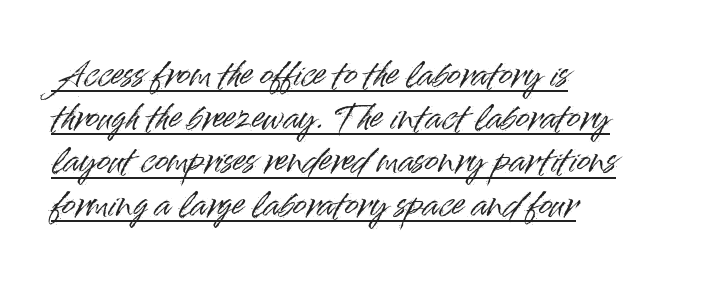
Q: Is the text italic (slanted)? A: Yes.
Q: Is the typeface a serif or a sans-serif typeface? A: Sans-serif.
Q: Is the text underlined? A: Yes.
Q: How is the paragraph aligned? A: Left-aligned.
Q: Is the spacing between letters normal or unusually wide? A: Normal.
Q: Is the spacing between lines tight, normal or loose? A: Normal.
Q: Width (condensed, normal, or wide)? A: Normal.
Q: Stroke contrast? A: High.
Q: x-height? A: Small.
Q: Monospaced? A: No.
